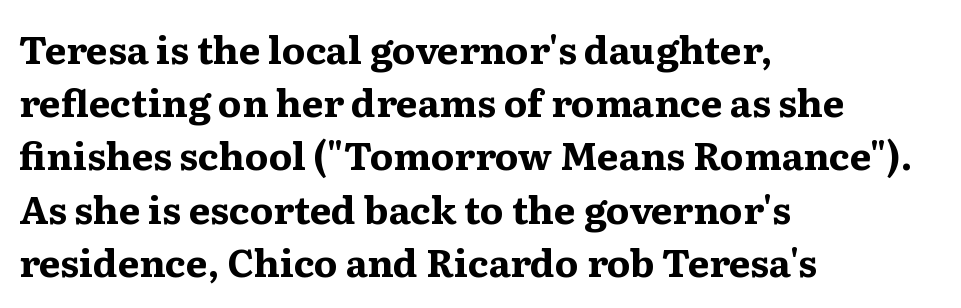
{"serif": "yes", "italic": "no", "bold": "yes", "weight": "bold", "width": "wide", "stroke_contrast": "medium", "x_height": "medium", "monospaced": "no", "underline": "no", "align": "left", "line_spacing": "normal", "line_spacing_ratio": 1.4, "letter_spacing": "normal", "letter_spacing_em": 0.0, "glyph_px": 38}
